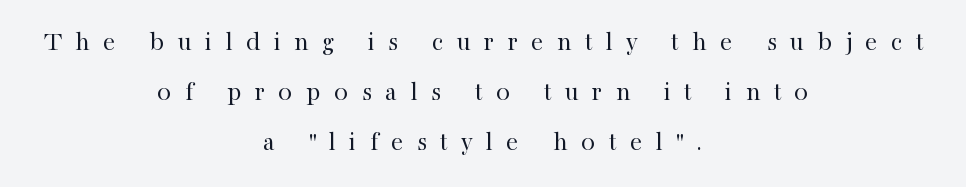
The image shows 28 px regular-weight serif type, upright; set centered, line spacing 1.79x, unusually wide letter spacing (+0.48 em), not underlined; high stroke contrast and a medium x-height.
